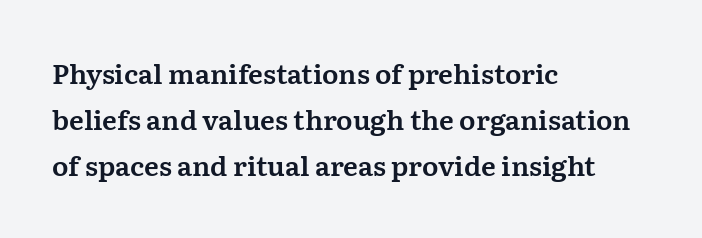
A student would call this left alignment; a typographer would say flush left, rag right. No extra tracking has been applied to these lines. Honestly, there is no underline to notice here at all. Tall strokes in this sample are plumb rather than angled.
